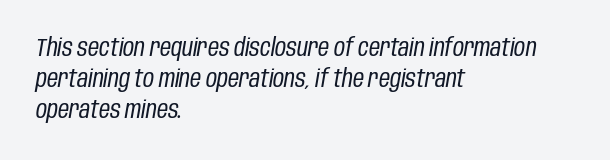
{"italic": "yes", "lean": "right", "slant_degrees": 10, "bold": "no", "underline": "no", "align": "left", "line_spacing": "normal", "line_spacing_ratio": 1.29, "letter_spacing": "normal", "letter_spacing_em": 0.0, "glyph_px": 24}
